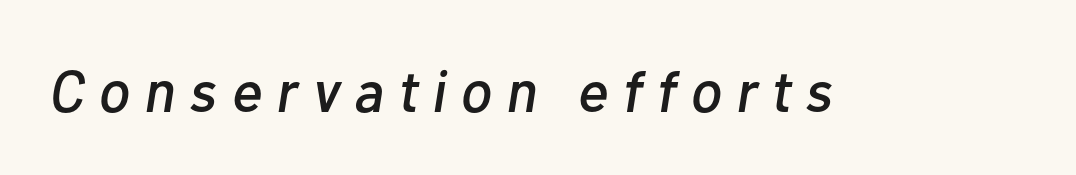
{"italic": "yes", "lean": "right", "slant_degrees": 10, "width": "normal", "stroke_contrast": "low", "x_height": "medium", "monospaced": "no", "underline": "no", "letter_spacing": "wide", "letter_spacing_em": 0.25, "glyph_px": 58}
